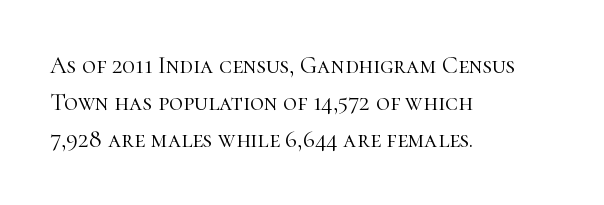
The image shows 24 px text type, upright; set left-aligned, normal line spacing (1.55x), normal letter spacing, not underlined.
